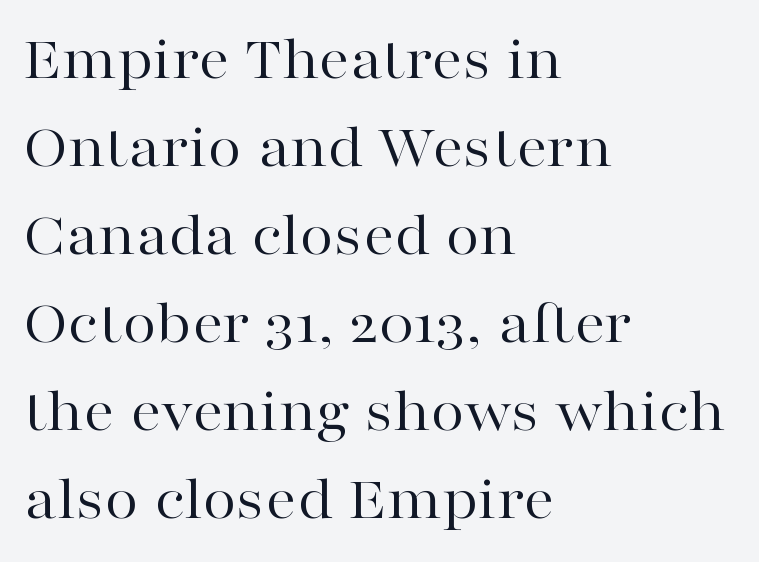
The paragraph shown leans on its left margin. Honestly, the row spacing looks completely unremarkable. No extra ink here — the face is not bold. Varying glyph widths throughout — classic text-font behaviour.
